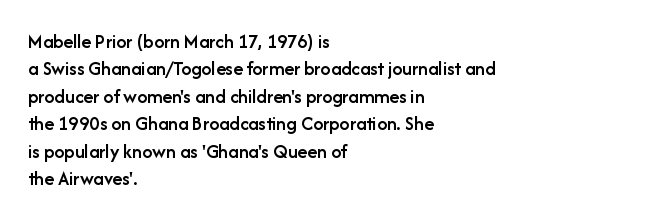
The specimen reads as upright at a glance. Each new line begins a customary step beneath the previous one. Has an underline been added? It has not. Its strokes are somewhat broadened, the hallmark of semibold type.
